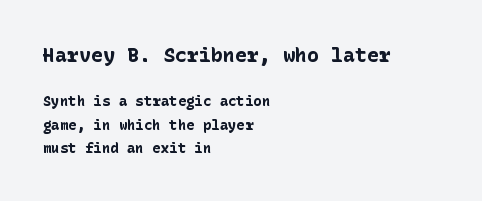
Q: Is the text bold? A: Yes.
Q: Is the text italic (slanted)? A: No, it is upright.
Q: Is the text underlined? A: No.
Q: How is the paragraph aligned? A: Left-aligned.
Q: Is the spacing between letters normal or unusually wide? A: Normal.
Q: Is the spacing between lines tight, normal or loose? A: Normal.
Q: Which block of text is set in a larger size, the first (top) or the second (bottom)? A: The first (top) one.
